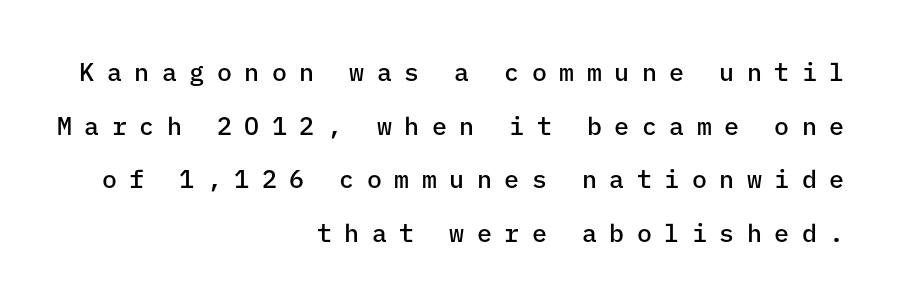
The specimen reads as upright at a glance. The line texture is sparse and dotted thanks to wide tracking. Letters rest on an invisible, unmarked baseline. A student would call this right alignment; a typographer would say flush right, rag left. Stroke thickness is moderately raised; the sample reads as semibold. Leading: increased.
